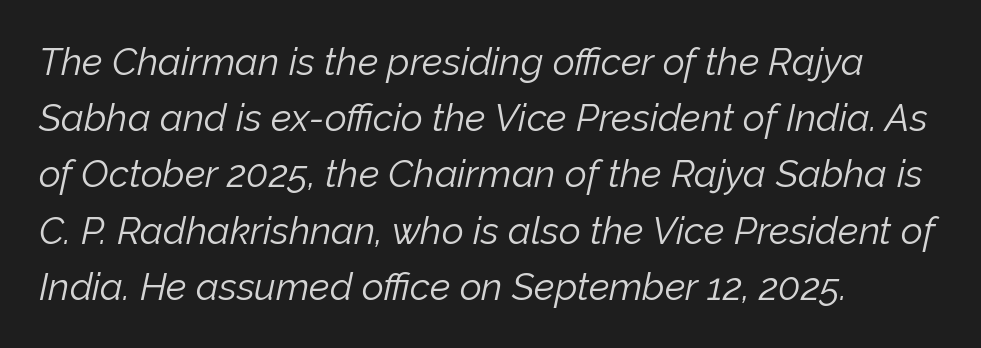
Q: Is the text bold? A: No.
Q: Is the text italic (slanted)? A: Yes, it leans right by about 12 degrees.
Q: Is the text underlined? A: No.
Q: How is the paragraph aligned? A: Left-aligned.
Q: Is the spacing between letters normal or unusually wide? A: Normal.
Q: Is the spacing between lines tight, normal or loose? A: Normal.
Q: Width (condensed, normal, or wide)? A: Normal.
Q: Stroke contrast? A: Low.
Q: x-height? A: Medium.
Q: Monospaced? A: No.
